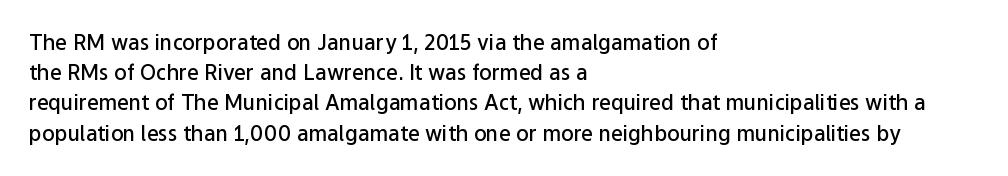
{"italic": "no", "bold": "semi", "underline": "no", "align": "left", "line_spacing": "normal", "line_spacing_ratio": 1.44, "letter_spacing": "normal", "letter_spacing_em": 0.0, "glyph_px": 21}
